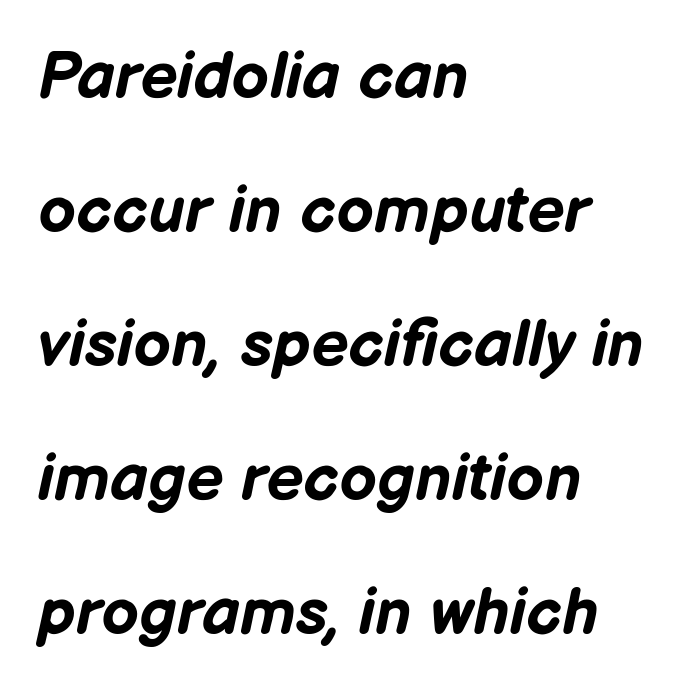
Inter-character spacing is left at the font's built-in metrics. As a designer I'd log this as weight 700, bold. Notice how the stems are inclined rather than vertical — that's the hallmark of italics. Students, observe: this is what heavily led, spacious text looks like.
